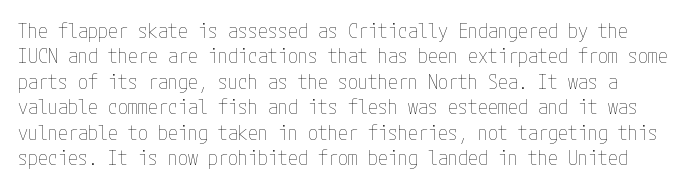
{"italic": "no", "bold": "no", "underline": "no", "line_spacing": "normal", "line_spacing_ratio": 1.27, "letter_spacing": "normal", "letter_spacing_em": 0.0, "glyph_px": 20}
